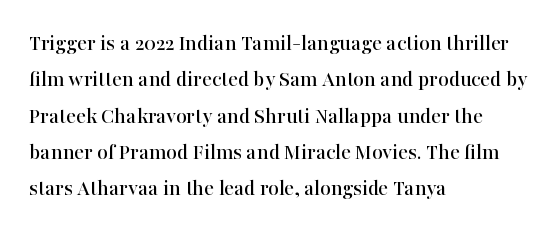
The image shows 23 px text type, upright; set left-aligned, normal line spacing (1.58x), normal letter spacing, not underlined.
